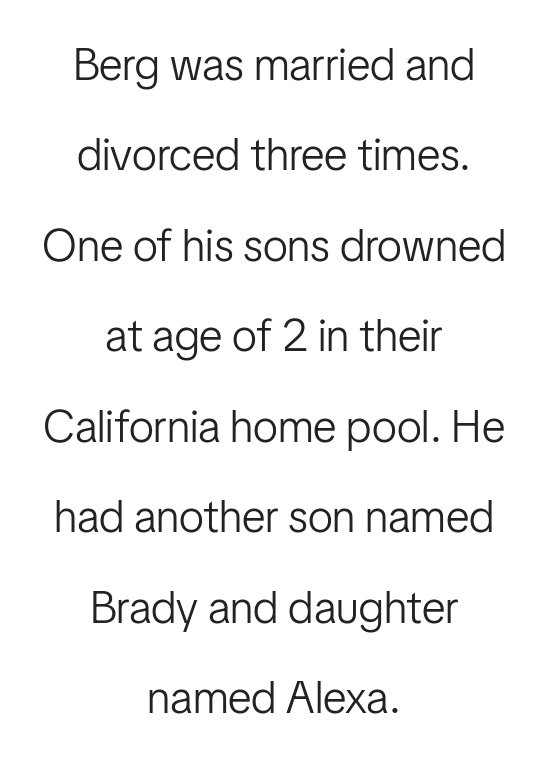
The image shows 45 px light, condensed sans-serif type, upright; set centered, loose line spacing (2.01x), normal letter spacing, not underlined; low stroke contrast and a medium x-height.
